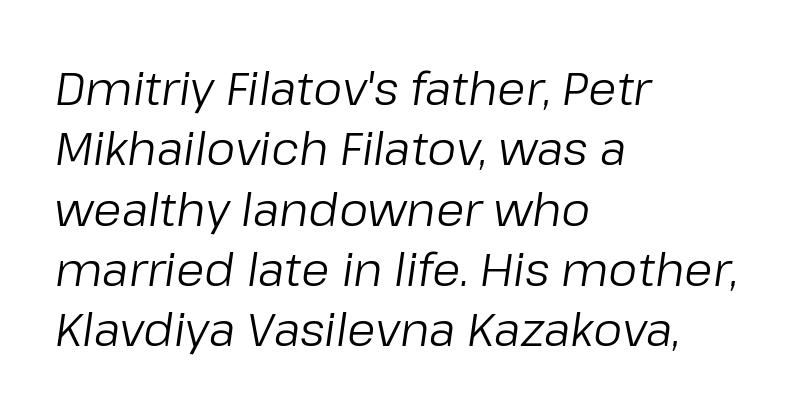
Q: Is the text bold? A: No.
Q: Is the text italic (slanted)? A: Yes, it leans right by about 8 degrees.
Q: Is the text underlined? A: No.
Q: How is the paragraph aligned? A: Left-aligned.
Q: Is the spacing between letters normal or unusually wide? A: Normal.
Q: Is the spacing between lines tight, normal or loose? A: Normal.
Q: Width (condensed, normal, or wide)? A: Normal.
Q: Stroke contrast? A: Low.
Q: x-height? A: Medium.
Q: Monospaced? A: No.
